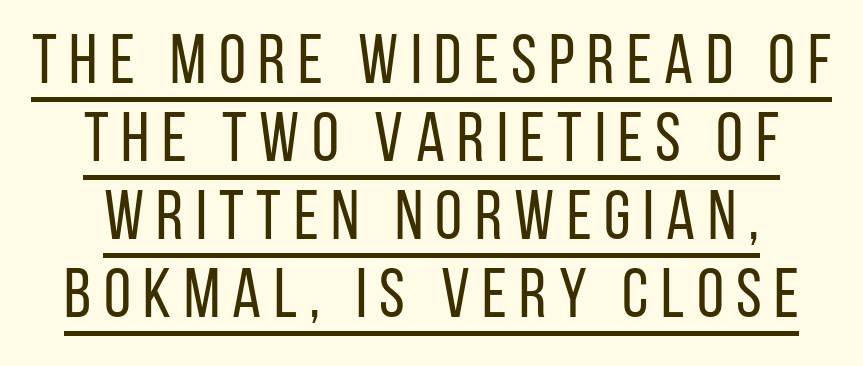
Q: Is the text bold? A: No.
Q: Is the text italic (slanted)? A: No, it is upright.
Q: Is the typeface a serif or a sans-serif typeface? A: Sans-serif.
Q: Is the text underlined? A: Yes.
Q: Is the spacing between lines tight, normal or loose? A: Tight.
Q: Width (condensed, normal, or wide)? A: Condensed.
Q: Stroke contrast? A: Low.
Q: x-height? A: Large.
Q: Monospaced? A: No.
